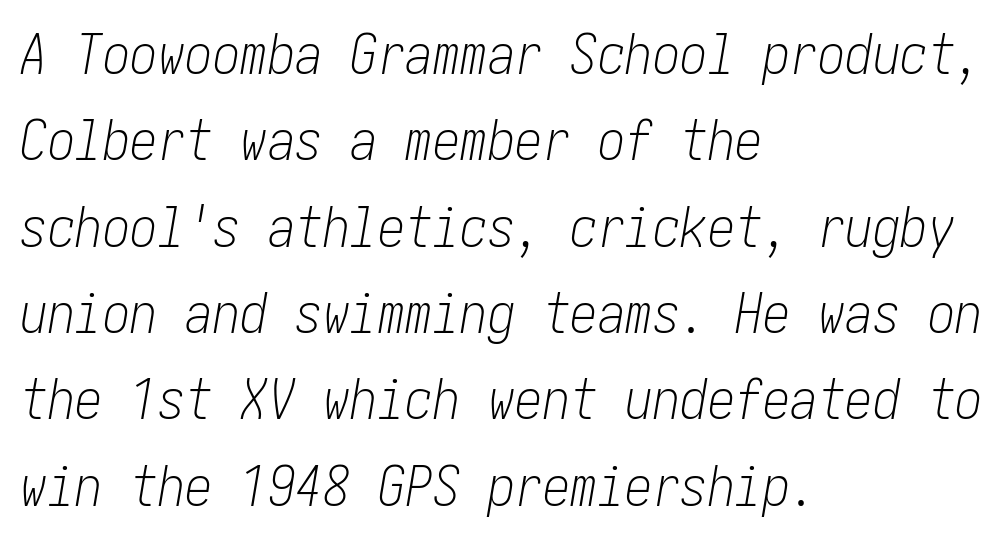
The image shows 55 px light, condensed type, italic (leaning right); set left-aligned, normal line spacing (1.57x), normal letter spacing, not underlined; low stroke contrast and a medium x-height.
